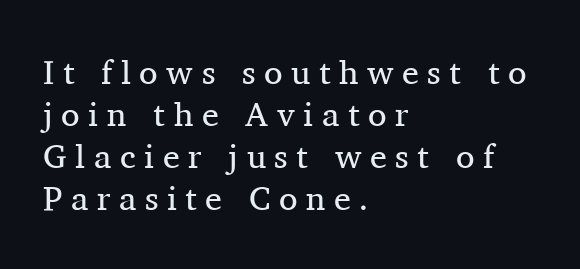
{"serif": "yes", "italic": "no", "bold": "no", "weight": "regular", "width": "normal", "stroke_contrast": "medium", "x_height": "medium", "monospaced": "no", "underline": "no", "align": "left", "line_spacing_ratio": 1.24, "letter_spacing": "wide", "letter_spacing_em": 0.25, "glyph_px": 34}
